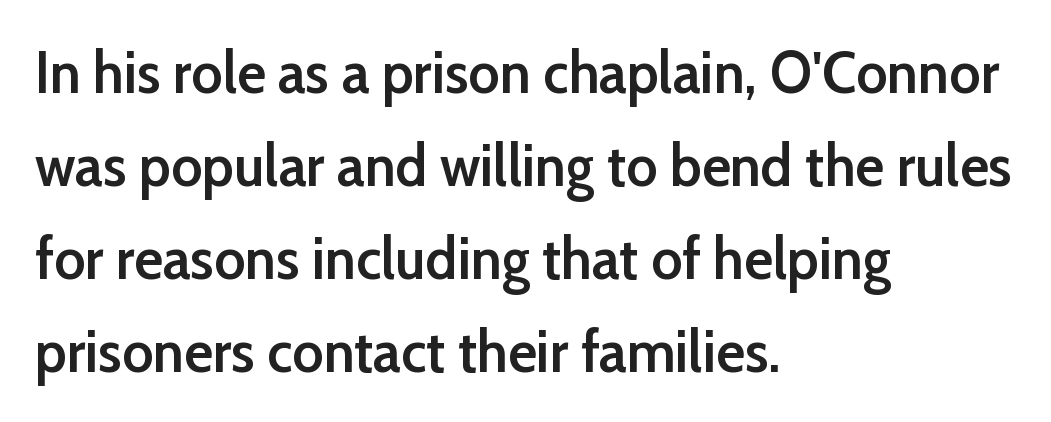
The image shows 60 px semibold sans-serif type, upright; set left-aligned, normal line spacing (1.55x), normal letter spacing, not underlined; low stroke contrast and a medium x-height.
